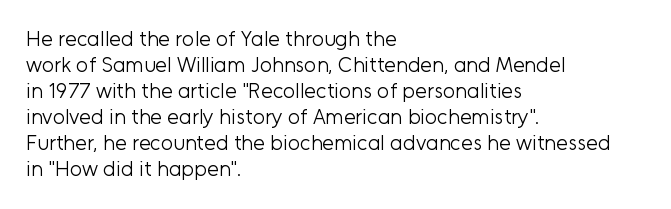
Q: Is the text bold? A: No.
Q: Is the text italic (slanted)? A: No, it is upright.
Q: Is the text underlined? A: No.
Q: How is the paragraph aligned? A: Left-aligned.
Q: Is the spacing between letters normal or unusually wide? A: Normal.
